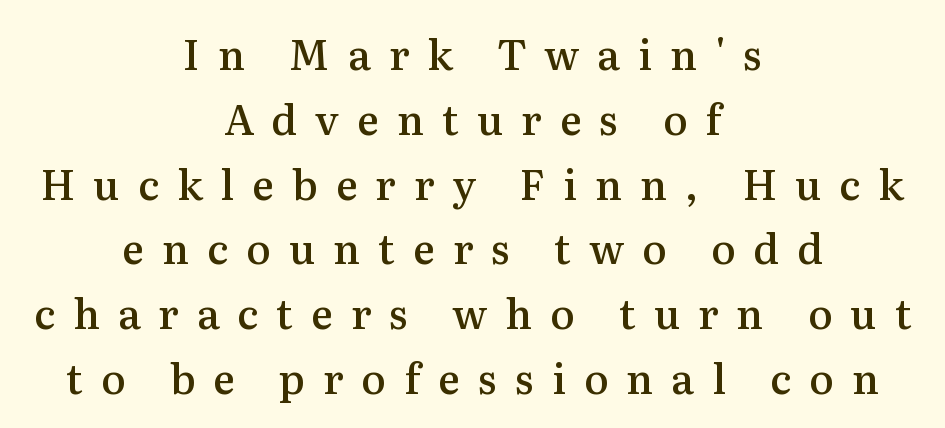
{"serif": "yes", "italic": "no", "bold": "semi", "weight": "semibold", "width": "normal", "stroke_contrast": "medium", "x_height": "medium", "monospaced": "no", "underline": "no", "align": "center", "line_spacing": "normal", "line_spacing_ratio": 1.58, "letter_spacing": "wide", "letter_spacing_em": 0.44, "glyph_px": 41}
